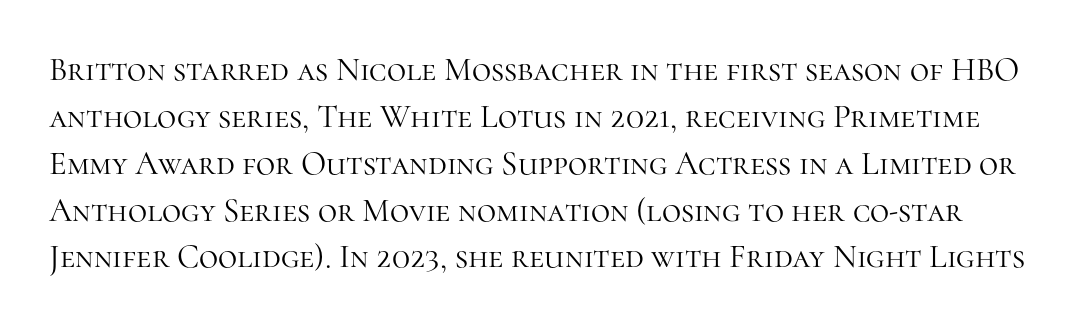
The image shows 33 px light serif type, upright; set normal line spacing (1.42x), normal letter spacing, not underlined; high stroke contrast and a medium x-height.
